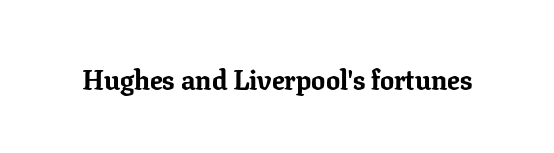
The image shows 28 px bold serif type, upright; set normal letter spacing, not underlined; low stroke contrast and a medium x-height.
